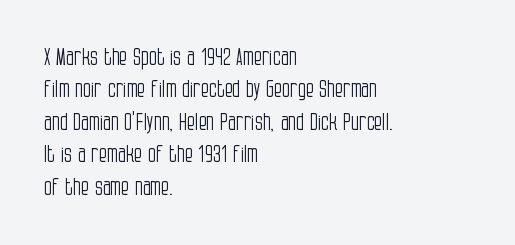
The tracking reads as untouched default to a designer's eye. Layout note: lines flush left. Students, observe: this is what conventionally led text looks like. Underline: absent.
